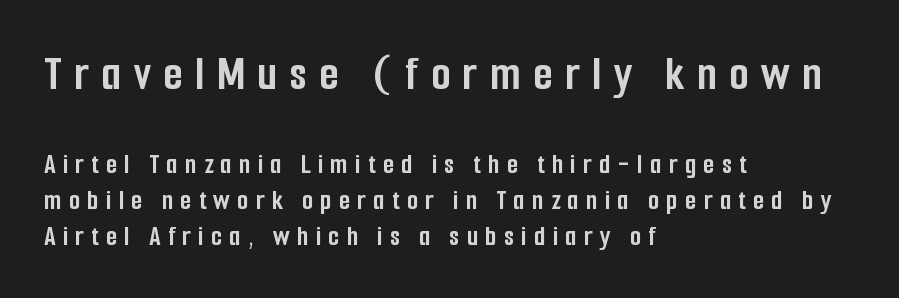
{"serif": "no", "italic": "no", "bold": "yes", "weight": "semibold", "width": "condensed", "stroke_contrast": "low", "x_height": "medium", "monospaced": "no", "underline": "no", "align": "left", "line_spacing_ratio": 1.24, "letter_spacing": "wide", "letter_spacing_em": 0.25, "larger_block": "first", "size_ratio": 1.72, "glyph_px": 50}
